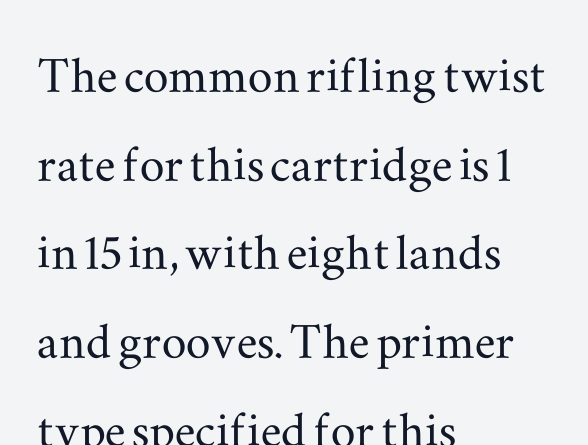
The specimen reads as upright at a glance. In terms of letterform style, serifs are clearly present. This rendering uses left alignment, leaving the right contour irregular. Words appear dense and cohesive because spacing is normal. The designer left line spacing at the default. Proportional: the letters do not fall into vertical columns.
